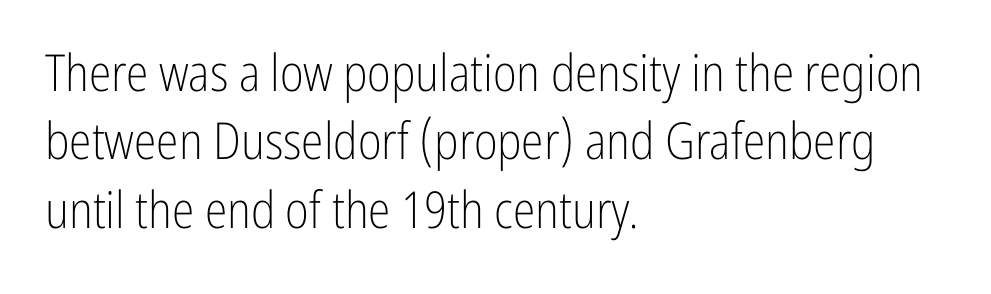
{"serif": "no", "italic": "no", "bold": "no", "weight": "light", "width": "condensed", "stroke_contrast": "low", "x_height": "medium", "monospaced": "no", "underline": "no", "align": "left", "line_spacing": "normal", "line_spacing_ratio": 1.34, "letter_spacing": "normal", "letter_spacing_em": 0.0, "glyph_px": 51}
